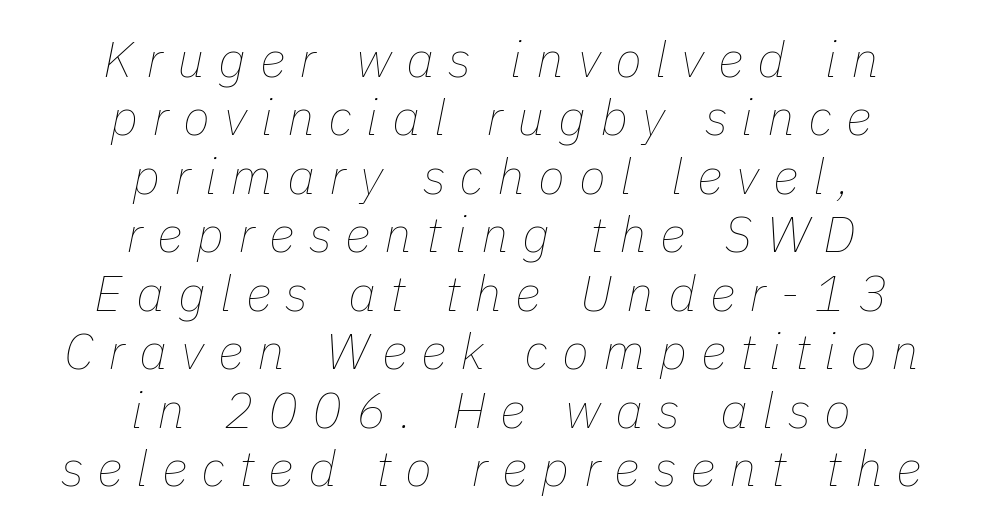
The image shows 50 px thin type, italic (leaning right); set centered, line spacing 1.17x, unusually wide letter spacing (+0.28 em), not underlined; low stroke contrast and a medium x-height.
